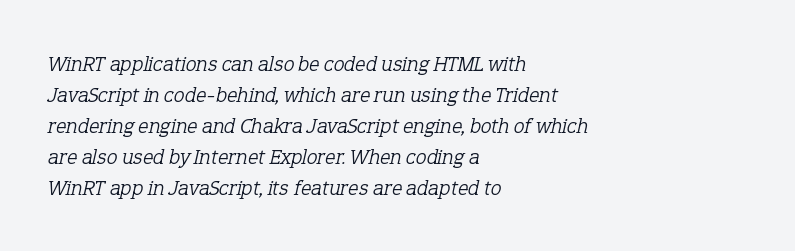
{"italic": "yes", "lean": "right", "slant_degrees": 12, "bold": "no", "underline": "no", "align": "left", "line_spacing": "normal", "line_spacing_ratio": 1.41, "letter_spacing": "normal", "letter_spacing_em": 0.0, "glyph_px": 22}
